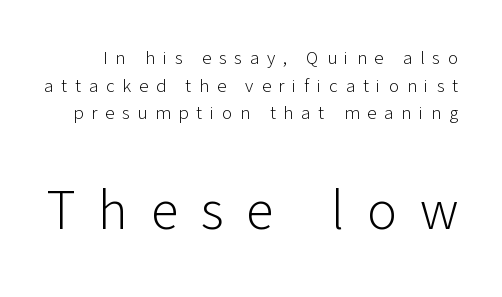
The image shows 56 px light sans-serif type, upright; set normal line spacing (1.45x), unusually wide letter spacing (+0.41 em), not underlined; the second (bottom) block is 2.95x larger; low stroke contrast and a medium x-height.
